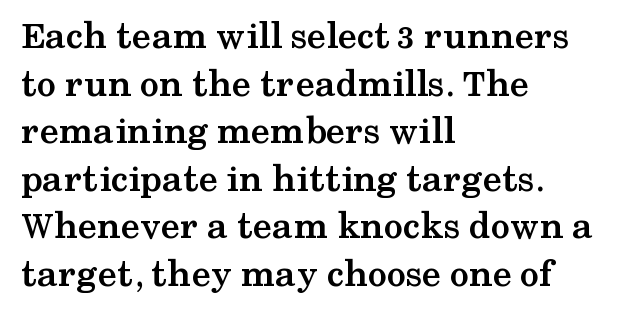
Look at the bottom of the vertical strokes: they flare into serifs here. Any mark beneath the type? The region is blank. These lines stack with their left ends in a neat column. The tracking reads as untouched default to a designer's eye. The strokes are fattened all the way to bold.
